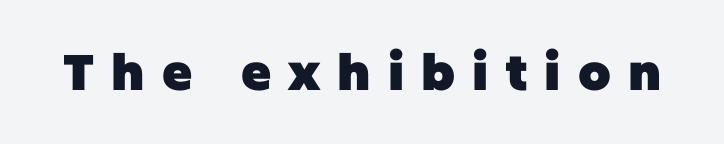
Loose tracking; the words dissolve into strings of separated letters. Set as a true bold cut, around the 700 mark. The passage shown is typeset with a sans-serif family. The specimen omits any rule beneath the text block's lines. The passage shown is typed in a proportional face where columns would drift. Quick note: not italic, upright.
